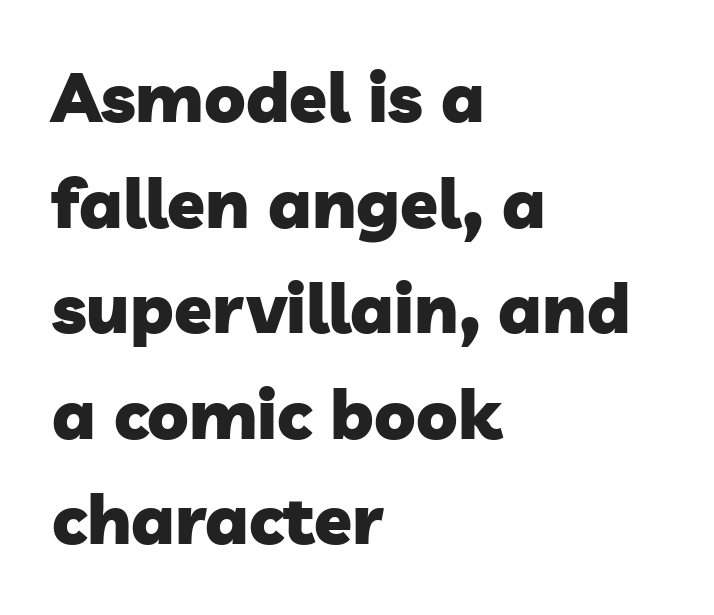
Notice how the passage keeps a crisp vertical edge on the left only. You could not count columns in this text — the font is proportionally spaced. Reading down the column, the eye jumps a familiar distance to each next line. Unlike a traditional serif, this face leaves its strokes unadorned. Emphasis by weight is at full strength: bold. Clear beneath every line of the passage.
